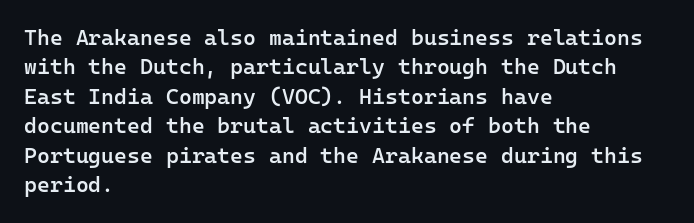
{"italic": "no", "bold": "semi", "underline": "no", "align": "left", "line_spacing": "normal", "line_spacing_ratio": 1.34, "letter_spacing": "normal", "letter_spacing_em": 0.0, "glyph_px": 22}
